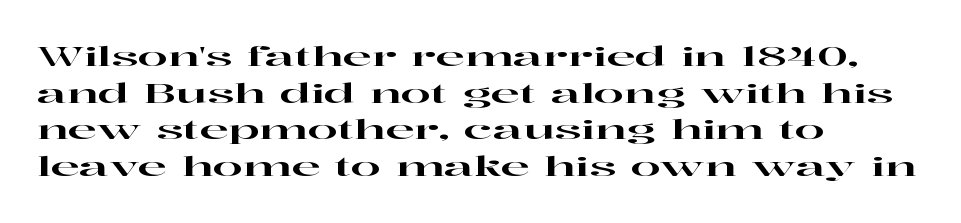
{"italic": "no", "underline": "no", "align": "left", "line_spacing": "normal", "line_spacing_ratio": 1.36, "letter_spacing": "normal", "letter_spacing_em": 0.0, "glyph_px": 27}
